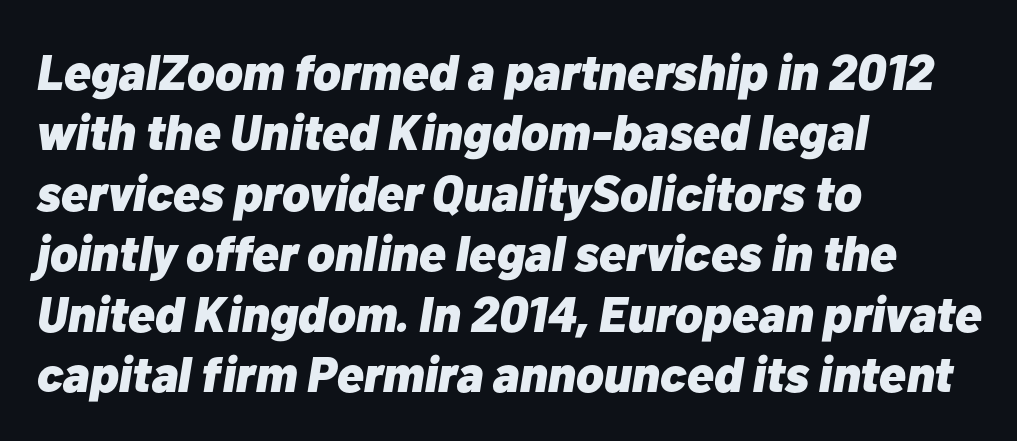
Q: Is the text bold? A: Yes.
Q: Is the text italic (slanted)? A: Yes, it leans right by about 10 degrees.
Q: Is the text underlined? A: No.
Q: How is the paragraph aligned? A: Left-aligned.
Q: Is the spacing between letters normal or unusually wide? A: Normal.
Q: Width (condensed, normal, or wide)? A: Normal.
Q: Stroke contrast? A: Low.
Q: x-height? A: Medium.
Q: Monospaced? A: No.
